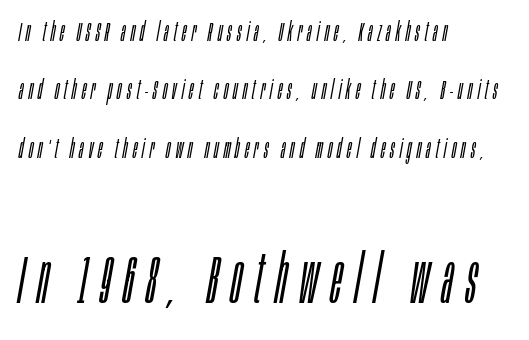
Underline: absent. Bigger letters appear in the bottom chunk; the top chunk is reduced. This sample uses an oblique cut, with every glyph tilted off the vertical. A typesetter would call this leading open, well beyond the default. Caption: multi-line text, flush left, ragged right.
